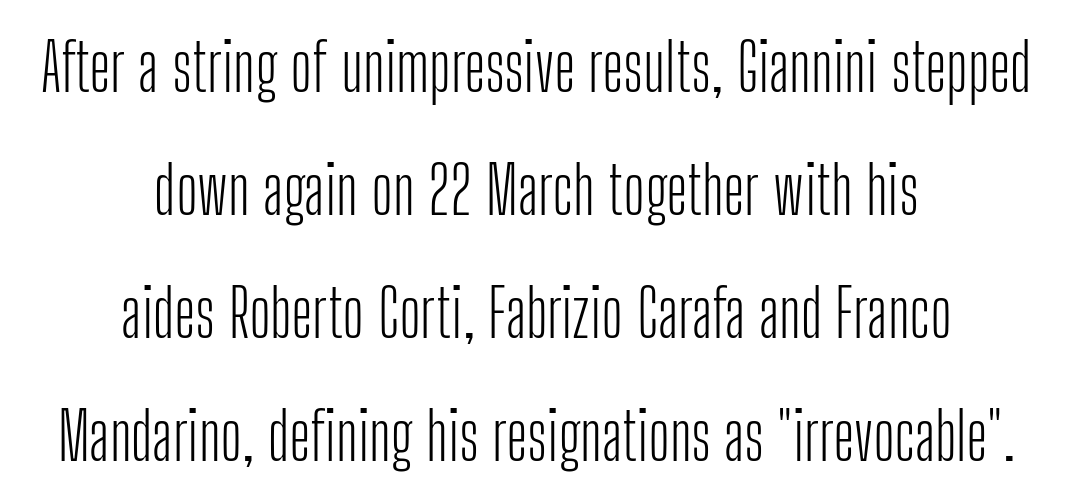
The image shows 65 px light, condensed sans-serif type, upright; set centered, line spacing 1.89x, normal letter spacing, not underlined; low stroke contrast and a medium x-height.
